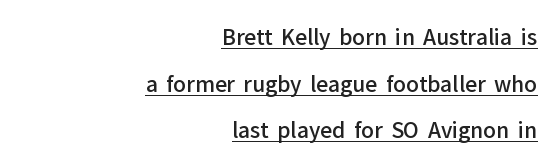
Semibold letterforms, between regular and bold. Loosely led — the rows are spread out. Characters follow at the spacing the type designer built in. The lettering holds an erect, upright posture throughout. This sample is right-justified, so line beginnings fall wherever the words allow.
